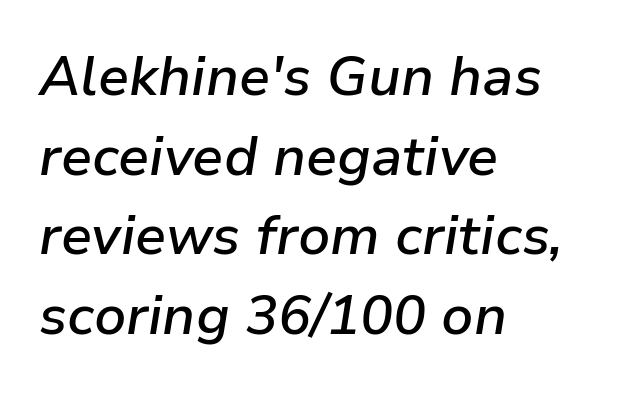
Q: Is the text bold? A: Semi-bold.
Q: Is the text italic (slanted)? A: Yes, it leans right by about 9 degrees.
Q: Is the text underlined? A: No.
Q: How is the paragraph aligned? A: Left-aligned.
Q: Is the spacing between letters normal or unusually wide? A: Normal.
Q: Is the spacing between lines tight, normal or loose? A: Normal.
Q: Width (condensed, normal, or wide)? A: Normal.
Q: Stroke contrast? A: Low.
Q: x-height? A: Medium.
Q: Monospaced? A: No.
